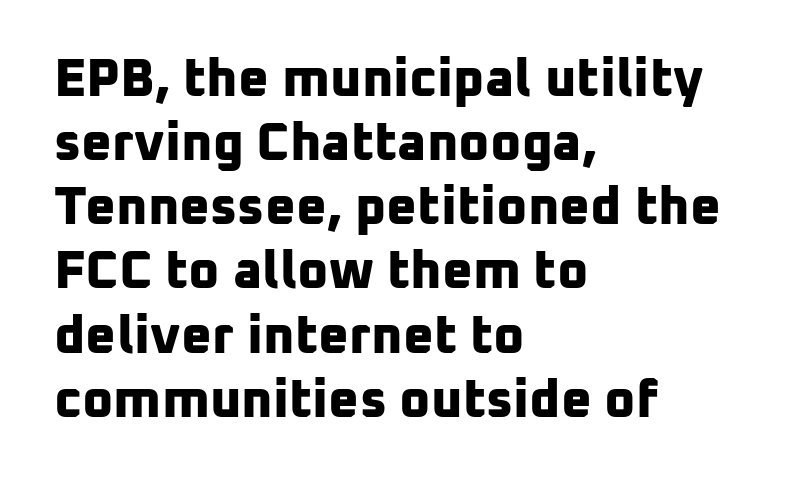
Q: Is the text bold? A: Yes.
Q: Is the typeface a serif or a sans-serif typeface? A: Sans-serif.
Q: Is the text underlined? A: No.
Q: How is the paragraph aligned? A: Left-aligned.
Q: Is the spacing between letters normal or unusually wide? A: Normal.
Q: Width (condensed, normal, or wide)? A: Normal.
Q: Stroke contrast? A: Low.
Q: x-height? A: Medium.
Q: Monospaced? A: No.
